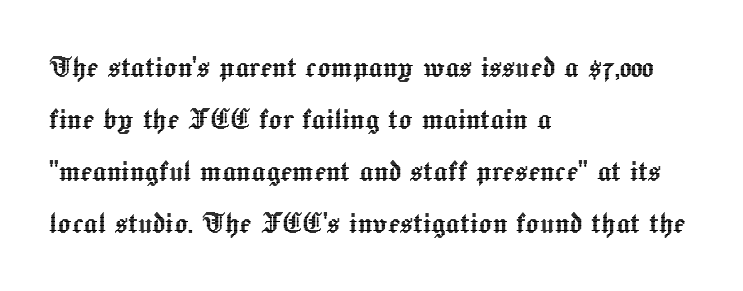
{"italic": "no", "width": "normal", "x_height": "medium", "monospaced": "no", "underline": "no", "align": "left", "line_spacing": "normal", "line_spacing_ratio": 1.49, "letter_spacing": "normal", "letter_spacing_em": 0.0, "glyph_px": 35}
